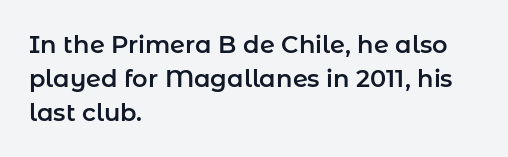
The image shows 24 px text type, upright; set left-aligned, normal line spacing (1.41x), normal letter spacing, not underlined.
